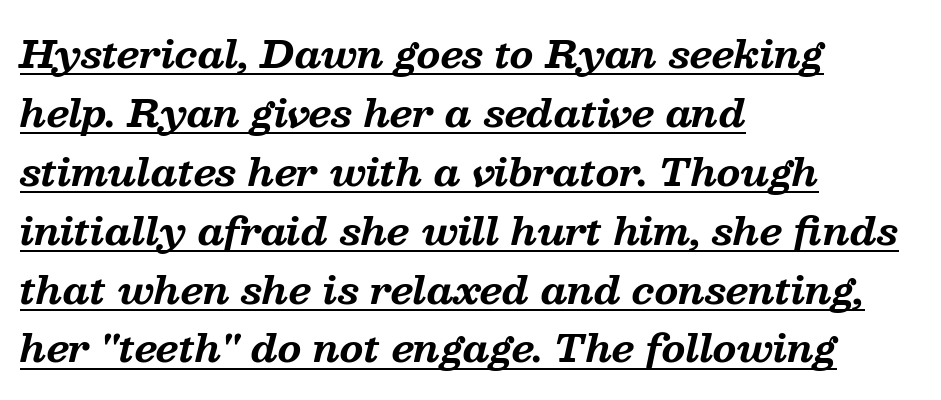
The letterforms sit shoulder to shoulder at normal distance. Notice how the stems are inclined rather than vertical — that's the hallmark of italics. The passage shown is typed in a proportional face where columns would drift. The glyphs have the mass of a bold cut. Stroke terminals: seriffed.
